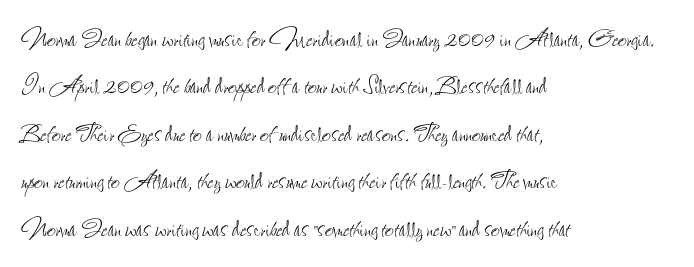
A clean baseline with only descenders dipping below it. Look at the tracking — it's just the regular setting, nothing added. Is there much room between lines? A standard amount, neither cramped nor airy. Is the stroke heavy? The answer is a plain regular-or-lighter.
